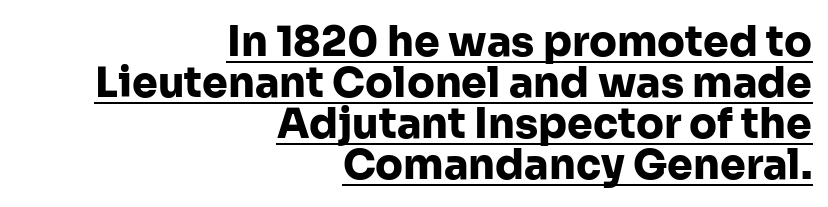
Notice how the stems are strictly vertical — no italics here. Is the block centered? No — it sits flush against the right margin. The passage shown stacks its lines with hardly any gap. Letterform terminals end flat and unadorned throughout the passage.
